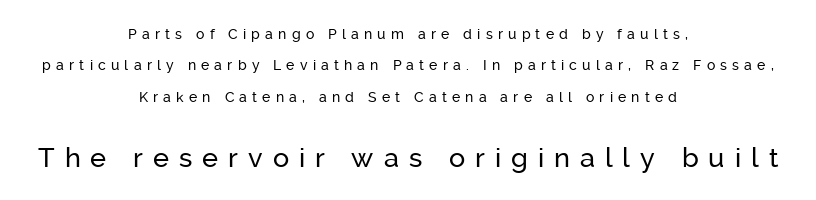
Q: Is the text italic (slanted)? A: No, it is upright.
Q: Is the text underlined? A: No.
Q: How is the paragraph aligned? A: Centered.
Q: Is the spacing between letters normal or unusually wide? A: Unusually wide.
Q: Is the spacing between lines tight, normal or loose? A: Loose.
Q: Which block of text is set in a larger size, the first (top) or the second (bottom)? A: The second (bottom) one.
